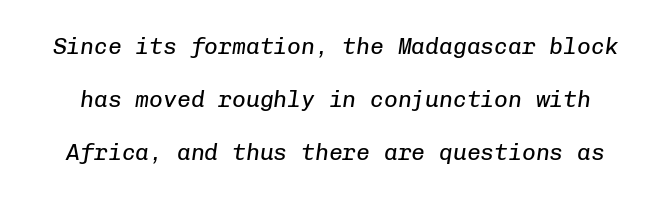
{"italic": "yes", "lean": "right", "slant_degrees": 8, "bold": "no", "underline": "no", "line_spacing": "loose", "line_spacing_ratio": 2.3, "letter_spacing": "normal", "letter_spacing_em": 0.0, "glyph_px": 23}
